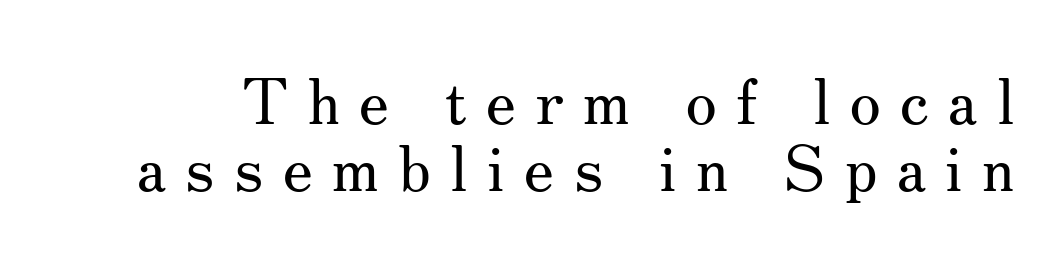
Q: Is the text bold? A: No.
Q: Is the text italic (slanted)? A: No, it is upright.
Q: Is the typeface a serif or a sans-serif typeface? A: Serif.
Q: Is the text underlined? A: No.
Q: Is the spacing between letters normal or unusually wide? A: Unusually wide.
Q: Is the spacing between lines tight, normal or loose? A: Tight.
Q: Width (condensed, normal, or wide)? A: Normal.
Q: Stroke contrast? A: Medium.
Q: x-height? A: Small.
Q: Monospaced? A: No.
